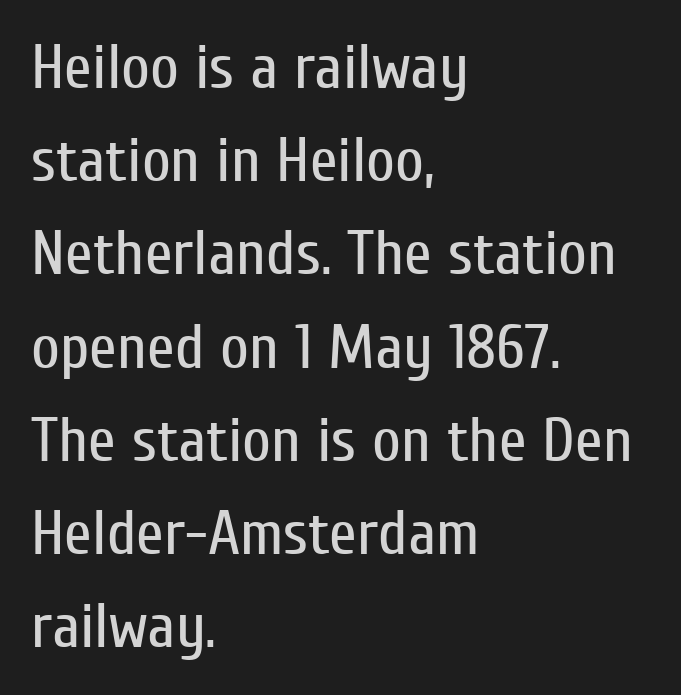
The cut favours lightness, reaching ordinary text weight at its darkest. Each letter keeps its own natural width here, so spacing adapts to shape. Check where the strokes stop: nothing finishes them off — pure sans. How would I describe the line gaps? Plain and ordinary. Characters follow at the spacing the type designer built in.
